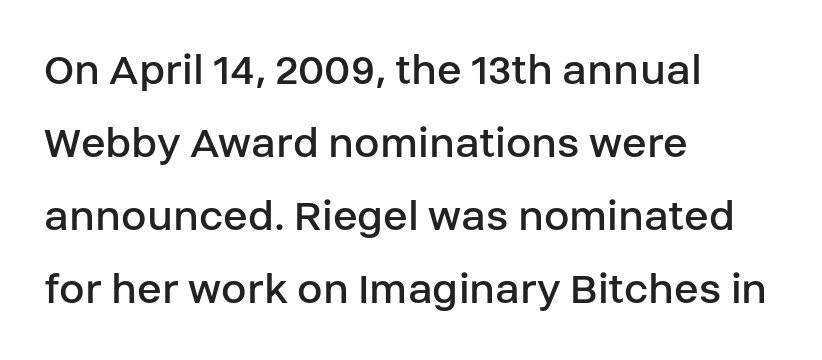
Q: Is the text bold? A: No.
Q: Is the text italic (slanted)? A: No, it is upright.
Q: Is the typeface a serif or a sans-serif typeface? A: Sans-serif.
Q: Is the text underlined? A: No.
Q: How is the paragraph aligned? A: Left-aligned.
Q: Is the spacing between letters normal or unusually wide? A: Normal.
Q: Is the spacing between lines tight, normal or loose? A: Normal.
Q: Width (condensed, normal, or wide)? A: Normal.
Q: Stroke contrast? A: Low.
Q: x-height? A: Large.
Q: Monospaced? A: No.
